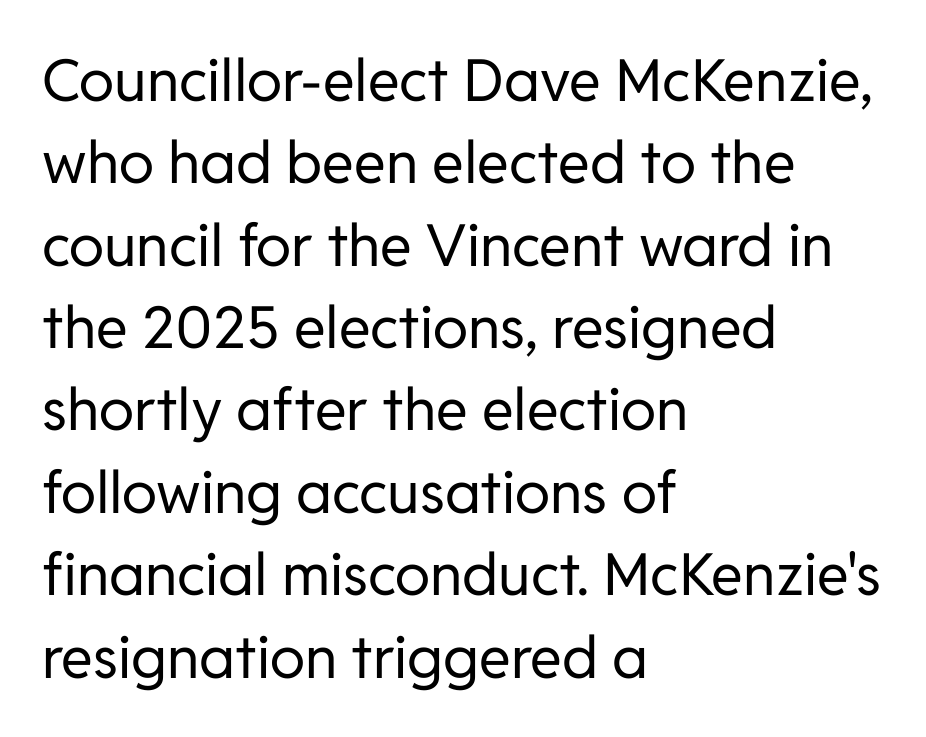
The image shows 58 px regular-weight sans-serif type, upright; set left-aligned, normal line spacing (1.42x), normal letter spacing, not underlined; low stroke contrast and a medium x-height.
